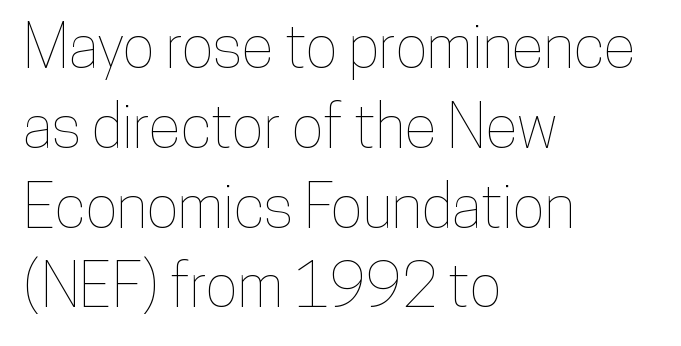
{"italic": "no", "width": "condensed", "stroke_contrast": "low", "x_height": "medium", "monospaced": "no", "underline": "no", "align": "left", "line_spacing": "normal", "line_spacing_ratio": 1.33, "letter_spacing": "normal", "letter_spacing_em": 0.0, "glyph_px": 60}
